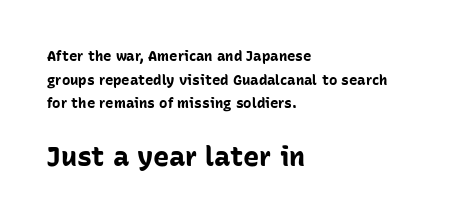
{"italic": "no", "bold": "yes", "underline": "no", "align": "left", "line_spacing": "normal", "line_spacing_ratio": 1.69, "letter_spacing": "normal", "letter_spacing_em": 0.0, "larger_block": "second", "size_ratio": 1.93, "glyph_px": 27}
